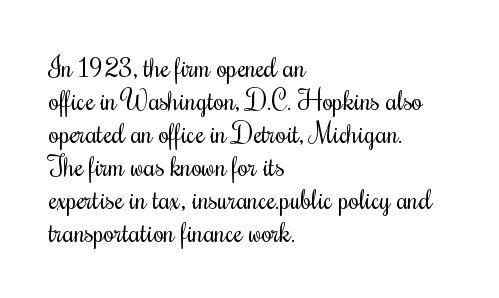
The image shows 27 px text type; set left-aligned, line spacing 1.22x, normal letter spacing, not underlined.
